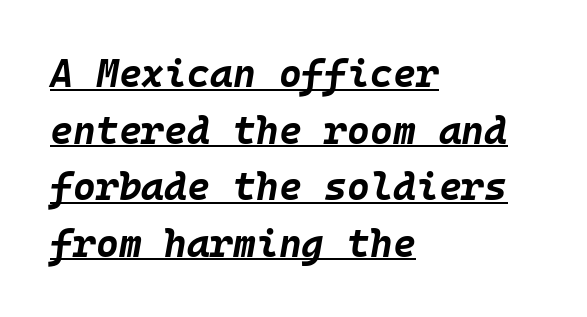
The face used here is monospaced, like something from a code editor. Inter-character spacing is left at the font's built-in metrics. Italic? Definitely — the glyphs are oblique. Weight check: bold — yes, fully.
